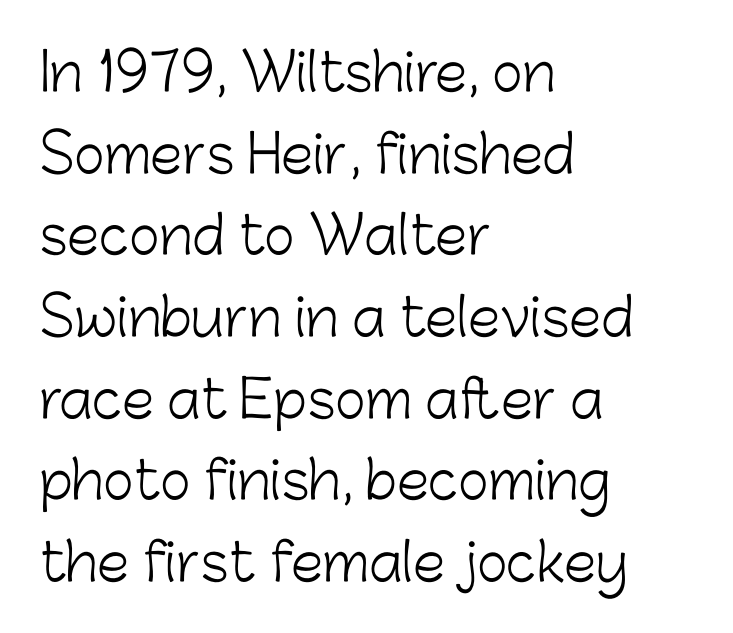
Compared with a centered layout, this one pins lines to the left instead. The type is set solid horizontally, with unmodified tracking. Classification — sans serif. The typesetting does not lean heavy: it is not bold.
